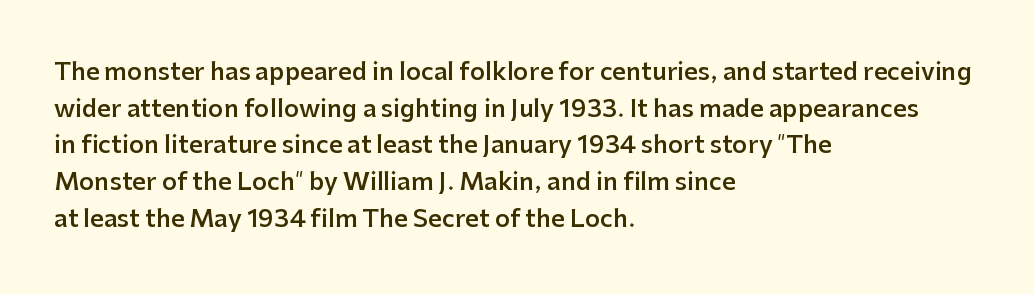
Q: Is the text bold? A: Semi-bold.
Q: Is the text italic (slanted)? A: No, it is upright.
Q: Is the text underlined? A: No.
Q: How is the paragraph aligned? A: Left-aligned.
Q: Is the spacing between letters normal or unusually wide? A: Normal.
Q: Is the spacing between lines tight, normal or loose? A: Normal.
